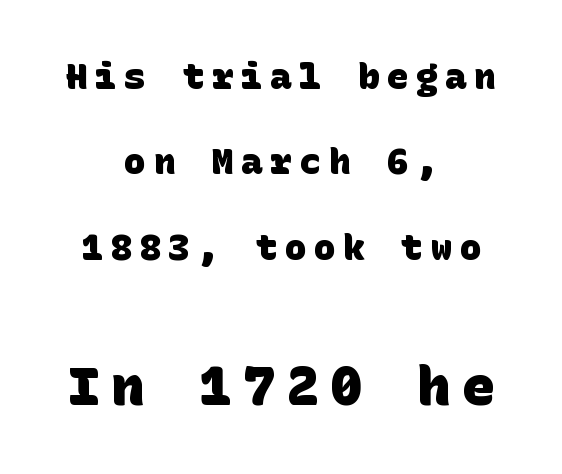
Leading is clearly above the norm, producing a sparse column. This is heavy type, rendered in bold. Caption: multi-line text, centered on the measure. Serif or sans? Sans — the stroke terminals are bare. Size contrast runs from small at the top to large at the bottom. Words float on clear page, feet unadorned.
